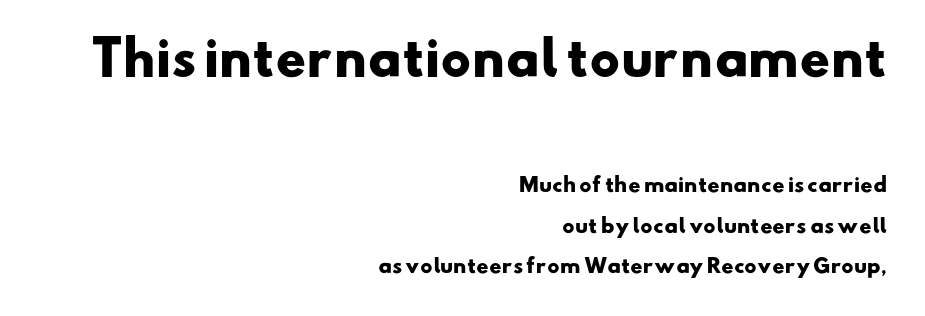
Q: Is the text bold? A: Yes.
Q: Is the typeface a serif or a sans-serif typeface? A: Sans-serif.
Q: Is the text underlined? A: No.
Q: How is the paragraph aligned? A: Right-aligned.
Q: Is the spacing between letters normal or unusually wide? A: Normal.
Q: Is the spacing between lines tight, normal or loose? A: Loose.
Q: Which block of text is set in a larger size, the first (top) or the second (bottom)? A: The first (top) one.
Q: Width (condensed, normal, or wide)? A: Wide.
Q: Stroke contrast? A: Low.
Q: x-height? A: Small.
Q: Monospaced? A: No.
